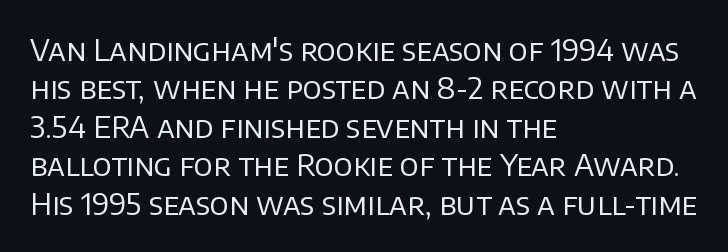
{"serif": "no", "italic": "no", "bold": "no", "weight": "regular", "width": "normal", "stroke_contrast": "low", "x_height": "large", "monospaced": "no", "underline": "no", "align": "left", "line_spacing": "normal", "line_spacing_ratio": 1.28, "letter_spacing": "normal", "letter_spacing_em": 0.0, "glyph_px": 30}
